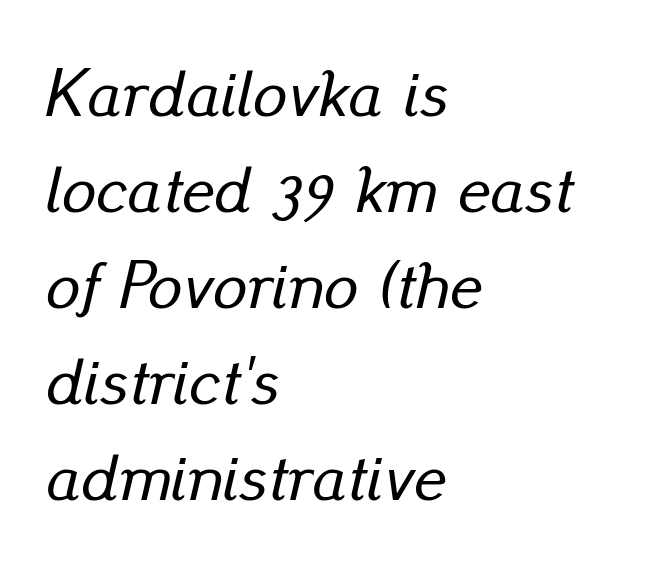
{"italic": "yes", "lean": "right", "slant_degrees": 13, "width": "normal", "stroke_contrast": "low", "x_height": "small", "monospaced": "no", "underline": "no", "align": "left", "line_spacing": "normal", "line_spacing_ratio": 1.41, "letter_spacing": "normal", "letter_spacing_em": 0.0, "glyph_px": 68}
